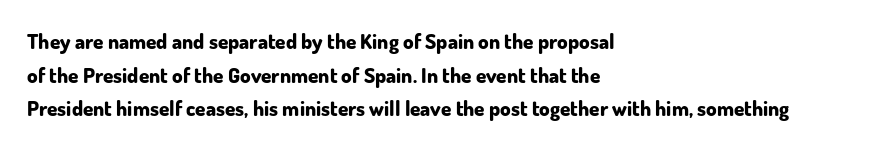
The image shows 21 px bold type, upright; set left-aligned, normal line spacing (1.6x), normal letter spacing, not underlined.
